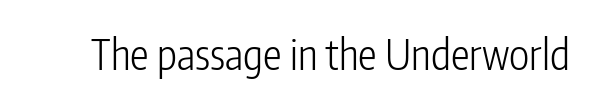
Vertical stems look standard width or narrower in stroke. Nope, no serifs anywhere on these letters. Default kerning and tracking; the words read as compact shapes. A typesetter would mark this as roman, not italic. The space directly below the letters is spotless.
